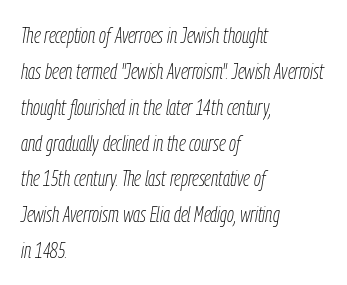
The image shows 22 px text type, italic (leaning right); set left-aligned, normal line spacing (1.63x), normal letter spacing, not underlined.
